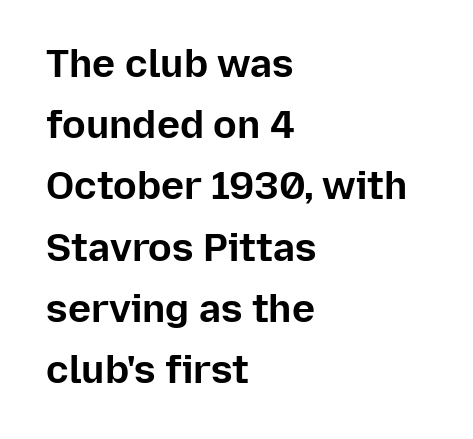
Does the copy run flush right? No — it runs flush left. The letters advance in unequal steps, a hallmark of proportional type. Words appear dense and cohesive because spacing is normal. The string is rendered with underlining switched off. The block of text has a typical density, with ordinary space between rows.
